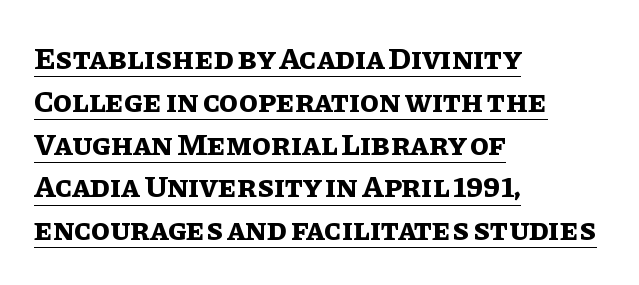
Q: Is the text bold? A: Yes.
Q: Is the text italic (slanted)? A: No, it is upright.
Q: Is the text underlined? A: Yes.
Q: How is the paragraph aligned? A: Left-aligned.
Q: Is the spacing between letters normal or unusually wide? A: Normal.
Q: Is the spacing between lines tight, normal or loose? A: Normal.
Q: Width (condensed, normal, or wide)? A: Normal.
Q: Stroke contrast? A: Low.
Q: x-height? A: Large.
Q: Monospaced? A: No.
